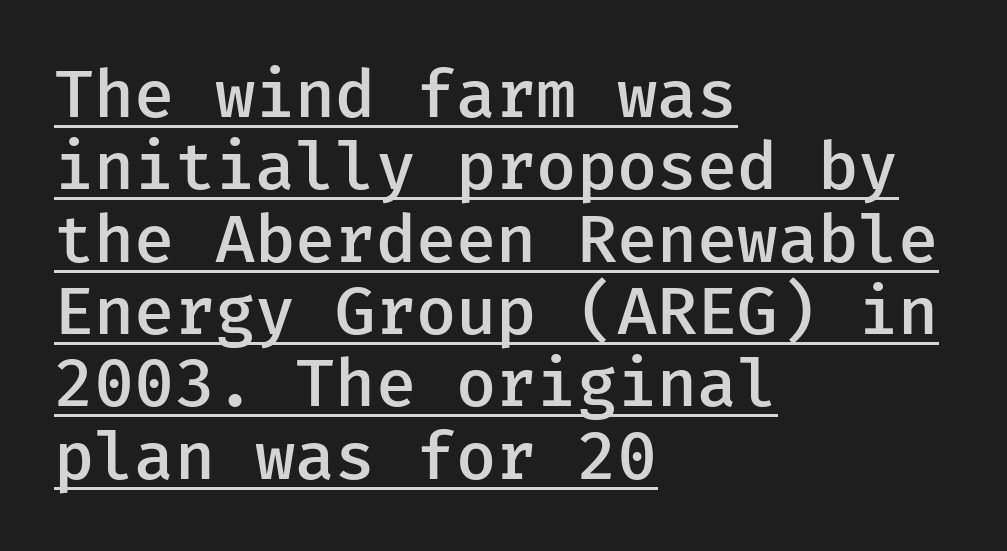
Each line starts at the same left margin while the right side varies. This sample carries an underscore along the baseline area. Typographic density is moderately raised because the face is semibold. A typesetter would label this face a sans.
